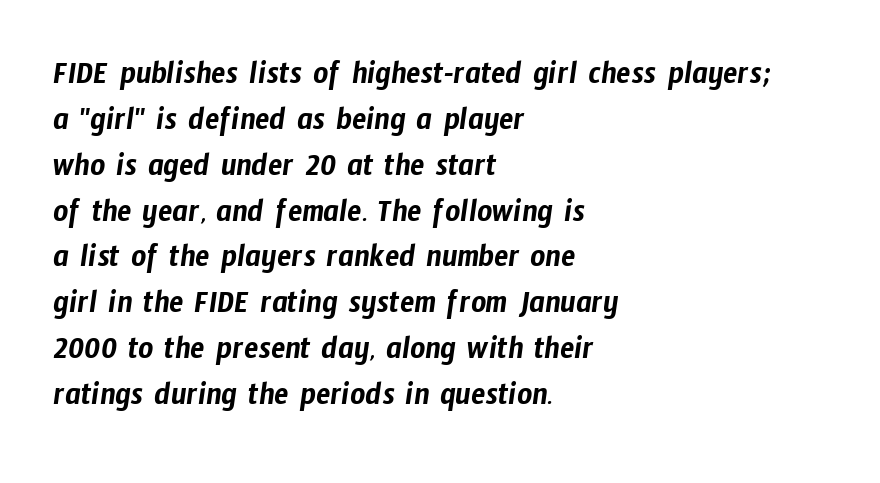
Letterform terminals end flat and unadorned throughout the passage. These lines stack with their left ends in a neat column. The space between consecutive lines is moderate. The passage shown has conventional tracking throughout. Each letter keeps its own natural width here, so spacing adapts to shape. Nobody drew a line under any word here.
